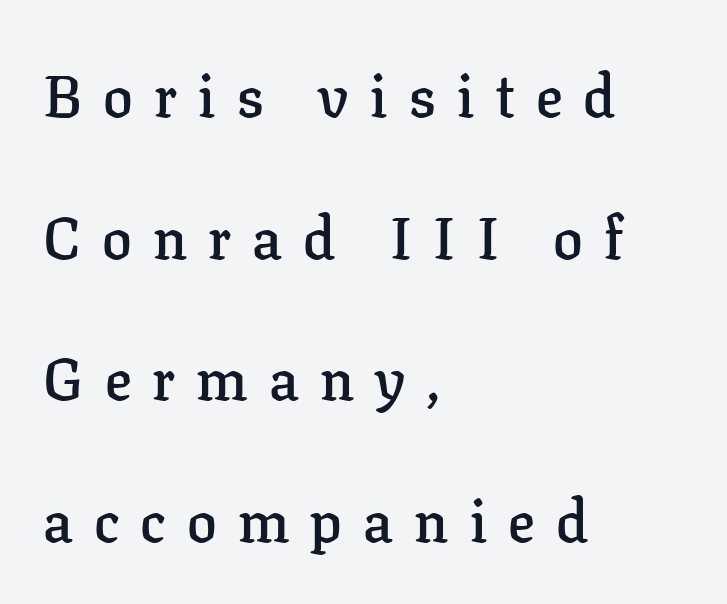
The image shows 59 px semibold serif type, upright; set left-aligned, loose line spacing (2.4x), unusually wide letter spacing (+0.36 em), not underlined; low stroke contrast and a medium x-height.
